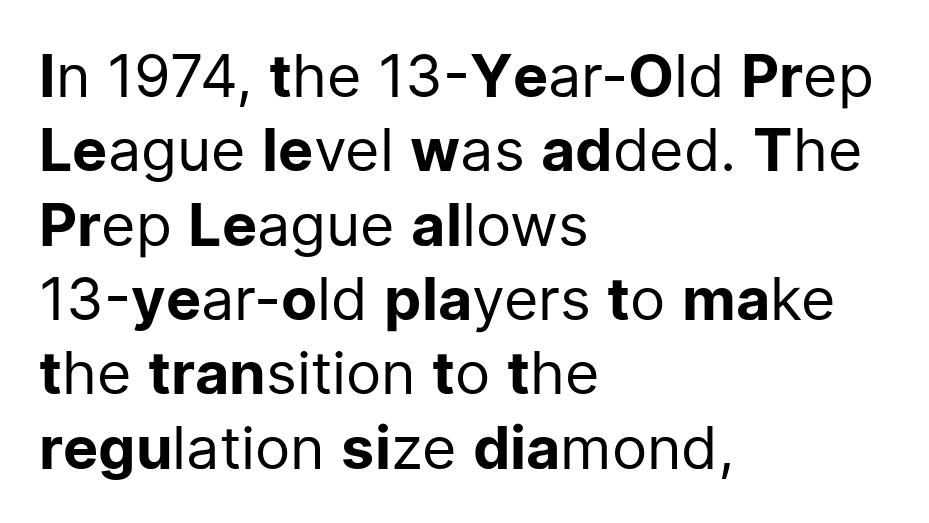
The image shows 59 px regular-weight sans-serif type, upright; set left-aligned, normal line spacing (1.26x), normal letter spacing, not underlined; low stroke contrast and a medium x-height.
